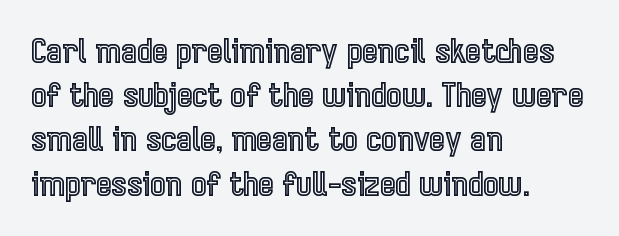
The image shows 33 px condensed type, upright; set left-aligned, normal line spacing (1.34x), normal letter spacing, not underlined; a medium x-height.
